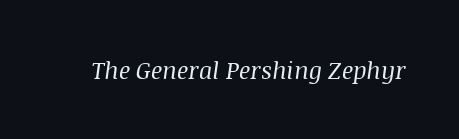
The image shows 24 px text type, italic (leaning right); set normal letter spacing, not underlined.
